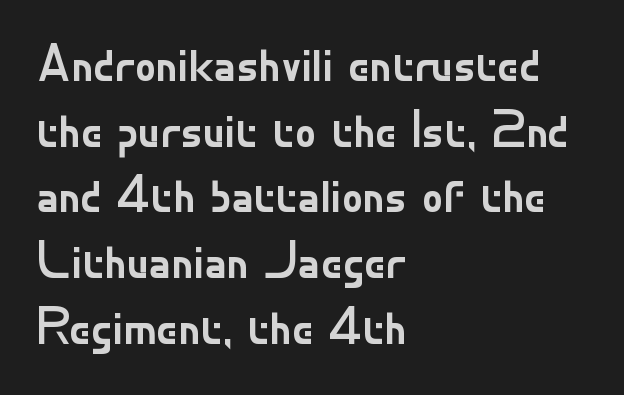
{"serif": "no", "italic": "no", "bold": "no", "weight": "regular", "width": "normal", "stroke_contrast": "low", "x_height": "small", "monospaced": "no", "underline": "no", "align": "left", "line_spacing_ratio": 1.24, "letter_spacing": "normal", "letter_spacing_em": 0.0, "glyph_px": 53}
